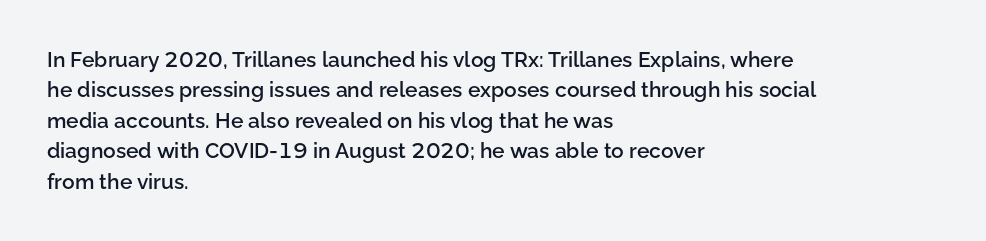
{"italic": "no", "bold": "semi", "underline": "no", "align": "left", "line_spacing": "normal", "line_spacing_ratio": 1.45, "letter_spacing": "normal", "letter_spacing_em": 0.0, "glyph_px": 21}
